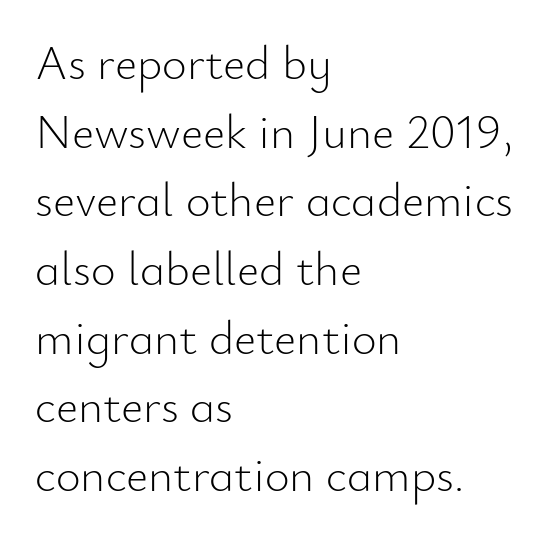
The image shows 48 px light sans-serif type, upright; set left-aligned, normal line spacing (1.43x), normal letter spacing, not underlined; low stroke contrast and a small x-height.
